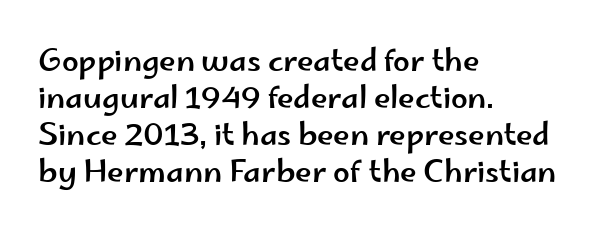
Q: Is the text italic (slanted)? A: No, it is upright.
Q: Is the typeface a serif or a sans-serif typeface? A: Sans-serif.
Q: Is the text underlined? A: No.
Q: How is the paragraph aligned? A: Left-aligned.
Q: Is the spacing between letters normal or unusually wide? A: Normal.
Q: Width (condensed, normal, or wide)? A: Wide.
Q: Stroke contrast? A: Low.
Q: x-height? A: Small.
Q: Monospaced? A: No.
